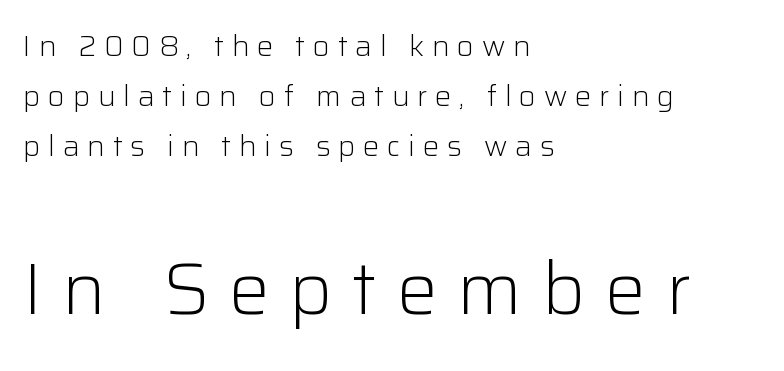
The rendering inserts visible extra space after every character. Quick note: not italic, upright. Layout note: lines flush left. Small over large — that's the arrangement of the two blocks here.
